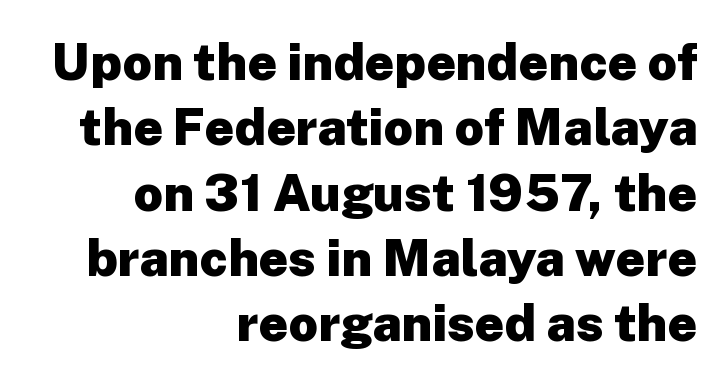
The image shows 51 px heavy sans-serif type, upright; set right-aligned, normal line spacing (1.28x), normal letter spacing, not underlined; low stroke contrast and a medium x-height.
